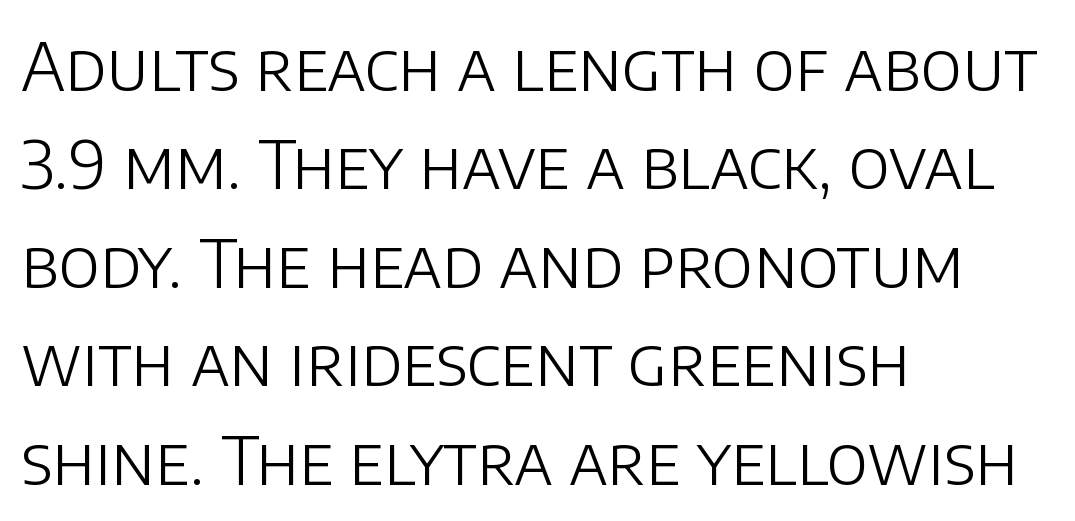
The image shows 67 px light sans-serif type, upright; set left-aligned, normal line spacing (1.47x), normal letter spacing, not underlined; low stroke contrast and a large x-height.
